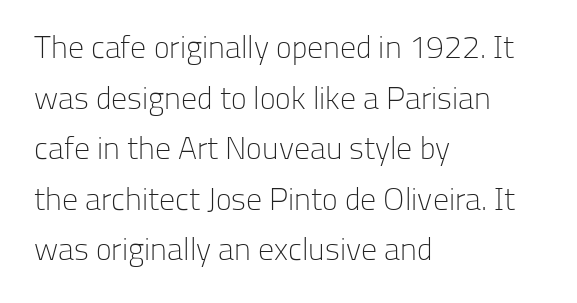
The gap between lines stays unmarked. The font sits on the lighter half of the weight spectrum, regular included. The paragraph shown leans on its left margin. Short note: letters normally spaced.
